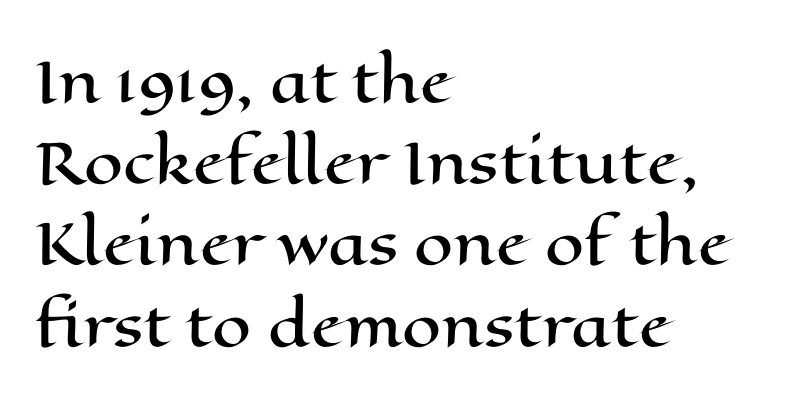
The image shows 56 px wide type, upright; set left-aligned, normal line spacing (1.45x), normal letter spacing, not underlined; high stroke contrast and a medium x-height.
